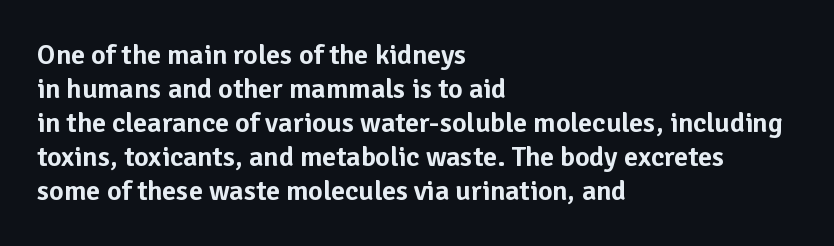
{"serif": "no", "italic": "no", "width": "normal", "stroke_contrast": "low", "x_height": "medium", "monospaced": "no", "underline": "no", "align": "left", "line_spacing_ratio": 1.21, "letter_spacing": "normal", "letter_spacing_em": 0.0, "glyph_px": 28}
